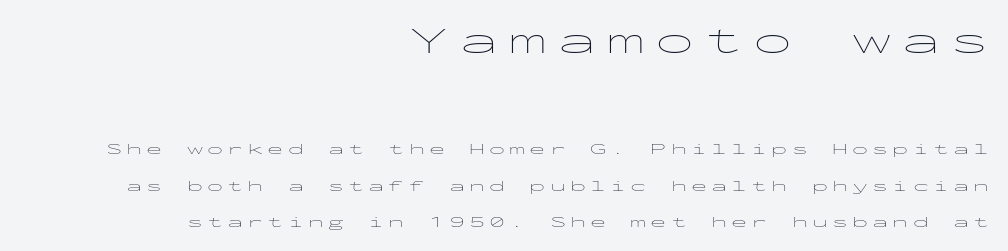
Q: Is the text bold? A: No.
Q: Is the text italic (slanted)? A: No, it is upright.
Q: Is the typeface a serif or a sans-serif typeface? A: Sans-serif.
Q: Is the text underlined? A: No.
Q: How is the paragraph aligned? A: Right-aligned.
Q: Is the spacing between letters normal or unusually wide? A: Unusually wide.
Q: Is the spacing between lines tight, normal or loose? A: Loose.
Q: Which block of text is set in a larger size, the first (top) or the second (bottom)? A: The first (top) one.
Q: Width (condensed, normal, or wide)? A: Wide.
Q: Stroke contrast? A: Low.
Q: x-height? A: Medium.
Q: Monospaced? A: Yes.
